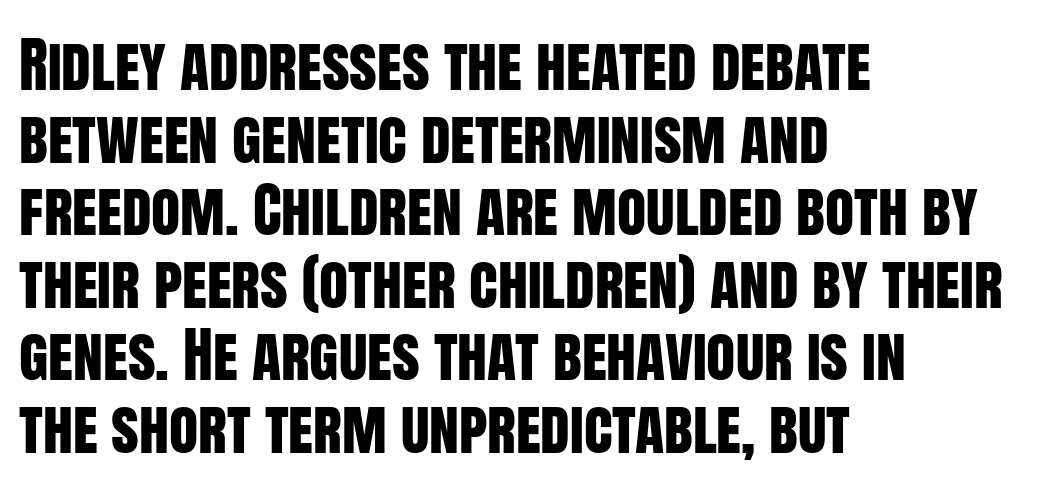
The lines in this sample share a left origin and differ only in where they stop. Here the designer chose a conventional face with non-uniform glyph widths. The characters display no serif detailing; their extremities are plain. The letters stand straight up with perfectly vertical stems. Type without underlining. Spacing between characters is what you'd get straight out of the box.
